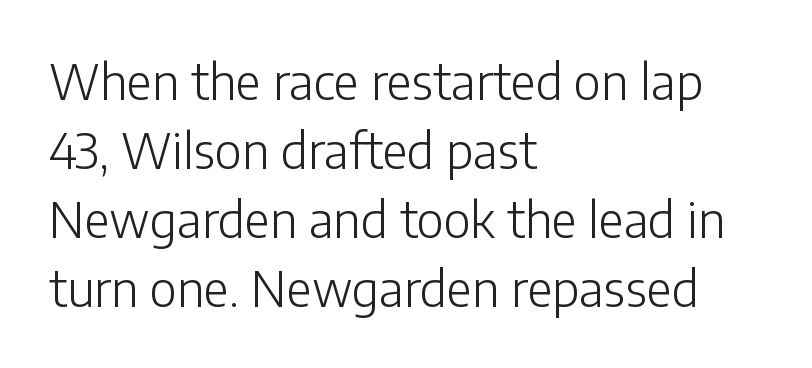
Q: Is the text bold? A: No.
Q: Is the text italic (slanted)? A: No, it is upright.
Q: Is the typeface a serif or a sans-serif typeface? A: Sans-serif.
Q: Is the text underlined? A: No.
Q: How is the paragraph aligned? A: Left-aligned.
Q: Is the spacing between letters normal or unusually wide? A: Normal.
Q: Is the spacing between lines tight, normal or loose? A: Normal.
Q: Width (condensed, normal, or wide)? A: Normal.
Q: Stroke contrast? A: Low.
Q: x-height? A: Medium.
Q: Monospaced? A: No.
